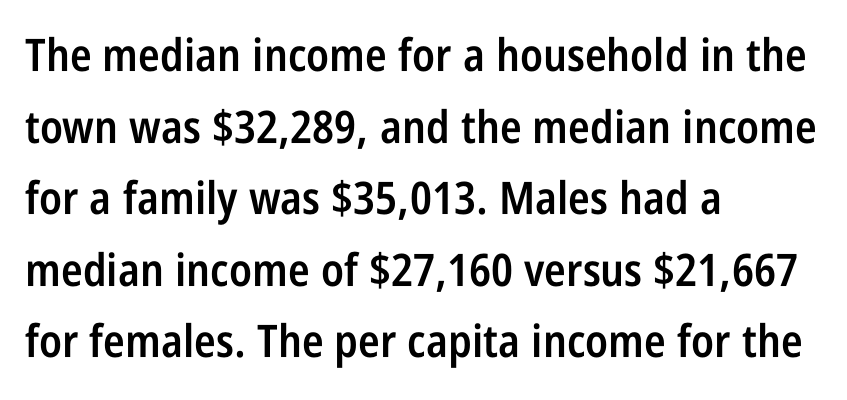
{"serif": "no", "italic": "no", "bold": "semi", "weight": "semibold", "width": "condensed", "stroke_contrast": "low", "x_height": "large", "monospaced": "no", "underline": "no", "align": "left", "line_spacing": "normal", "line_spacing_ratio": 1.59, "letter_spacing": "normal", "letter_spacing_em": 0.0, "glyph_px": 45}
